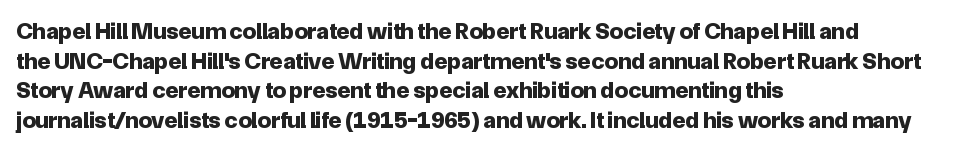
The image shows 24 px bold type, upright; set left-aligned, line spacing 1.23x, normal letter spacing, not underlined.
